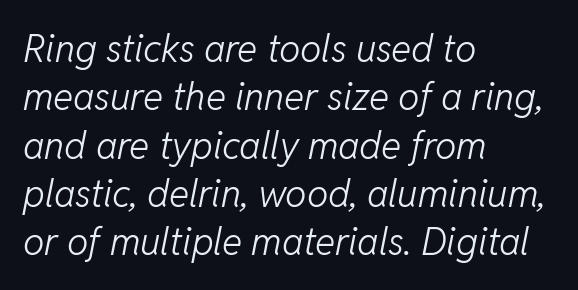
The image shows 38 px light type, italic (leaning right); set left-aligned, normal line spacing (1.27x), normal letter spacing, not underlined; low stroke contrast and a medium x-height.
